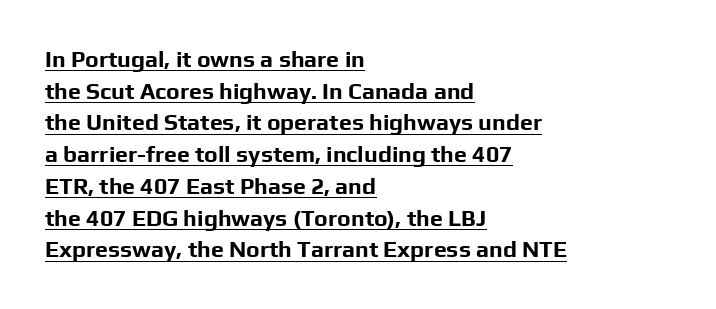
Q: Is the text bold? A: Yes.
Q: Is the text italic (slanted)? A: No, it is upright.
Q: Is the text underlined? A: Yes.
Q: How is the paragraph aligned? A: Left-aligned.
Q: Is the spacing between letters normal or unusually wide? A: Normal.
Q: Is the spacing between lines tight, normal or loose? A: Normal.
